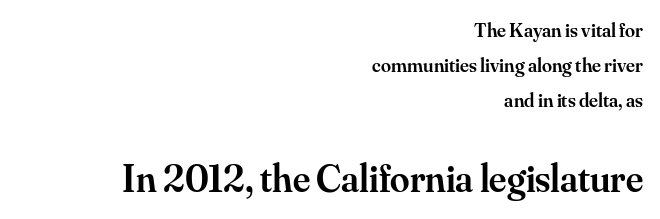
The image shows 39 px semibold serif type, upright; set right-aligned, line spacing 1.74x, normal letter spacing, not underlined; the second (bottom) block is 1.95x larger; medium stroke contrast and a small x-height.
